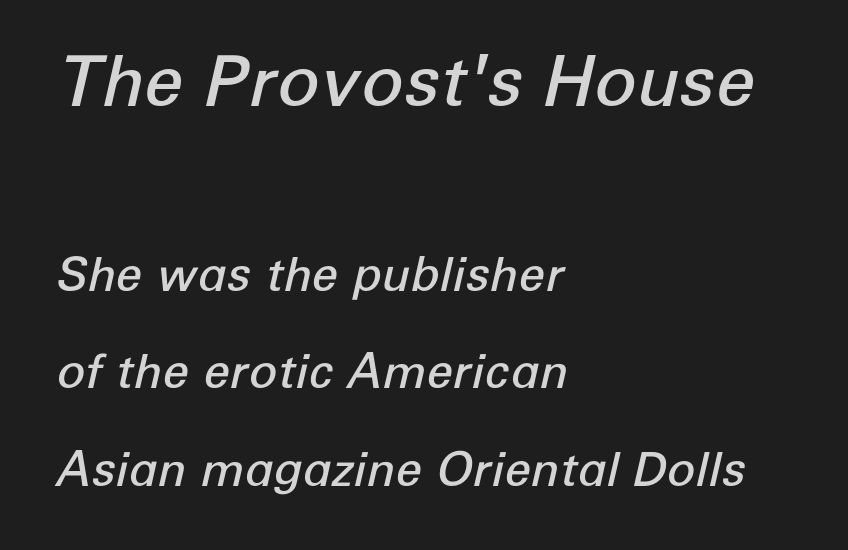
{"italic": "yes", "lean": "right", "slant_degrees": 12, "bold": "semi", "weight": "semibold", "width": "normal", "stroke_contrast": "low", "x_height": "medium", "monospaced": "no", "underline": "no", "align": "left", "line_spacing": "loose", "line_spacing_ratio": 2.08, "letter_spacing": "normal", "letter_spacing_em": 0.0, "larger_block": "first", "size_ratio": 1.49, "glyph_px": 70}
